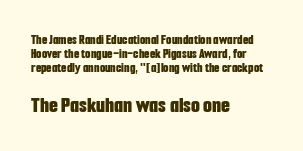
Q: Is the text bold? A: Yes.
Q: Is the text italic (slanted)? A: No, it is upright.
Q: Is the text underlined? A: No.
Q: How is the paragraph aligned? A: Left-aligned.
Q: Is the spacing between letters normal or unusually wide? A: Normal.
Q: Is the spacing between lines tight, normal or loose? A: Tight.
Q: Which block of text is set in a larger size, the first (top) or the second (bottom)? A: The second (bottom) one.
